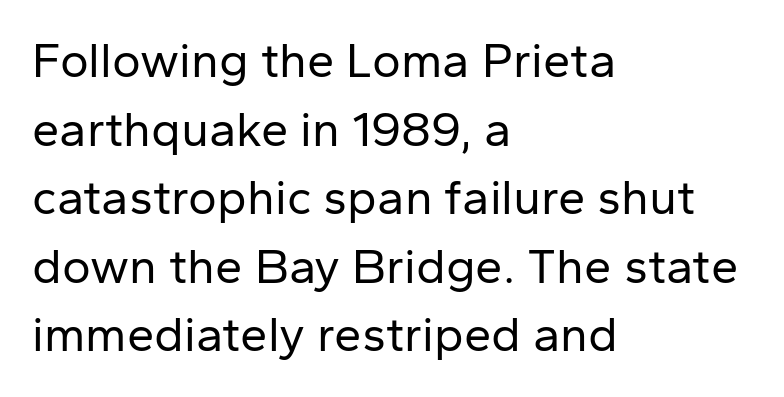
Q: Is the text bold? A: No.
Q: Is the text italic (slanted)? A: No, it is upright.
Q: Is the typeface a serif or a sans-serif typeface? A: Sans-serif.
Q: Is the text underlined? A: No.
Q: How is the paragraph aligned? A: Left-aligned.
Q: Is the spacing between letters normal or unusually wide? A: Normal.
Q: Is the spacing between lines tight, normal or loose? A: Normal.
Q: Width (condensed, normal, or wide)? A: Normal.
Q: Stroke contrast? A: Low.
Q: x-height? A: Medium.
Q: Monospaced? A: No.
